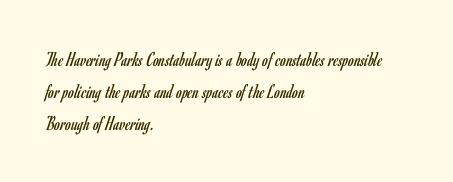
Is the block centered? No — it sits flush against the left margin. Honestly, the row spacing looks completely unremarkable. Check under the words: just untouched page. Nobody touched the tracking dial on this one.
